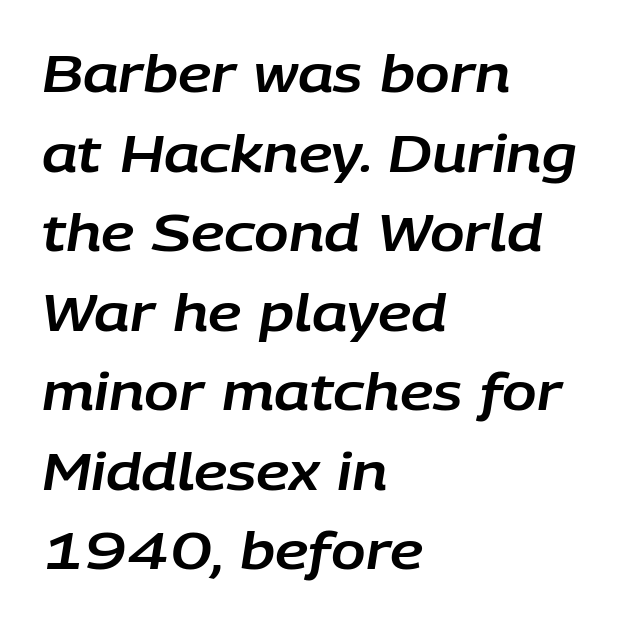
{"italic": "yes", "lean": "right", "slant_degrees": 9, "width": "normal", "stroke_contrast": "low", "x_height": "large", "monospaced": "no", "underline": "no", "align": "left", "line_spacing": "normal", "line_spacing_ratio": 1.56, "letter_spacing": "normal", "letter_spacing_em": 0.0, "glyph_px": 51}
